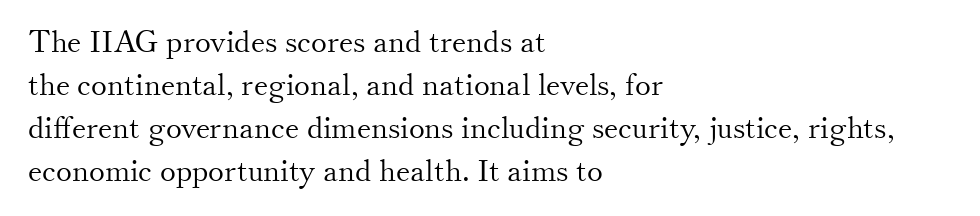
{"serif": "yes", "italic": "no", "bold": "no", "weight": "light", "width": "normal", "stroke_contrast": "medium", "x_height": "small", "monospaced": "no", "underline": "no", "align": "left", "line_spacing": "normal", "line_spacing_ratio": 1.43, "letter_spacing": "normal", "letter_spacing_em": 0.0, "glyph_px": 30}
